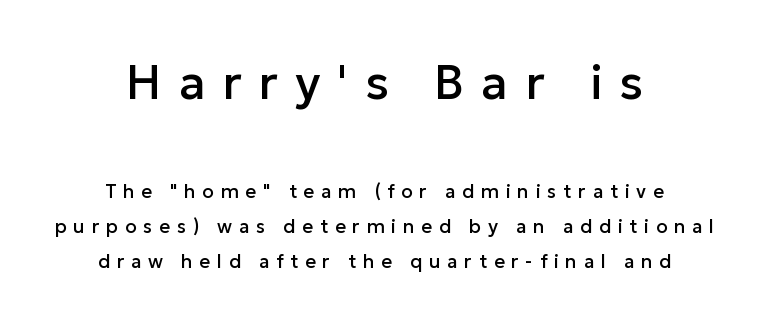
Q: Is the text italic (slanted)? A: No, it is upright.
Q: Is the typeface a serif or a sans-serif typeface? A: Sans-serif.
Q: Is the text underlined? A: No.
Q: How is the paragraph aligned? A: Centered.
Q: Is the spacing between letters normal or unusually wide? A: Unusually wide.
Q: Which block of text is set in a larger size, the first (top) or the second (bottom)? A: The first (top) one.
Q: Width (condensed, normal, or wide)? A: Normal.
Q: Stroke contrast? A: Low.
Q: x-height? A: Medium.
Q: Monospaced? A: No.
